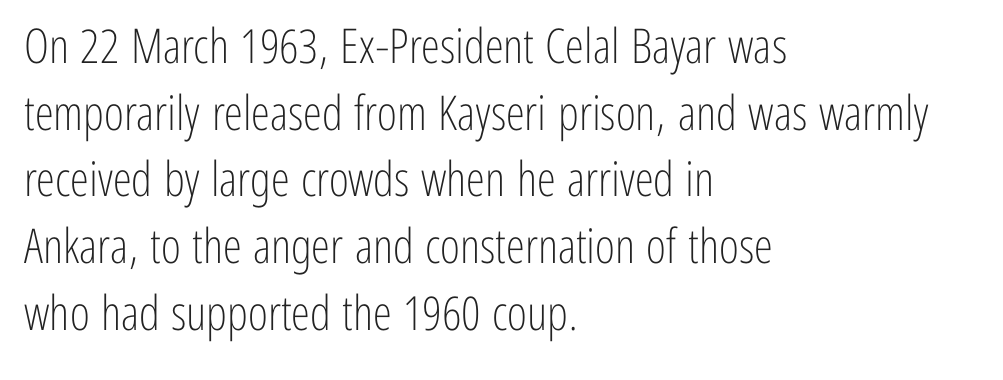
{"serif": "no", "italic": "no", "bold": "no", "weight": "light", "width": "condensed", "stroke_contrast": "low", "x_height": "medium", "monospaced": "no", "underline": "no", "align": "left", "line_spacing": "normal", "line_spacing_ratio": 1.39, "letter_spacing": "normal", "letter_spacing_em": 0.0, "glyph_px": 48}
